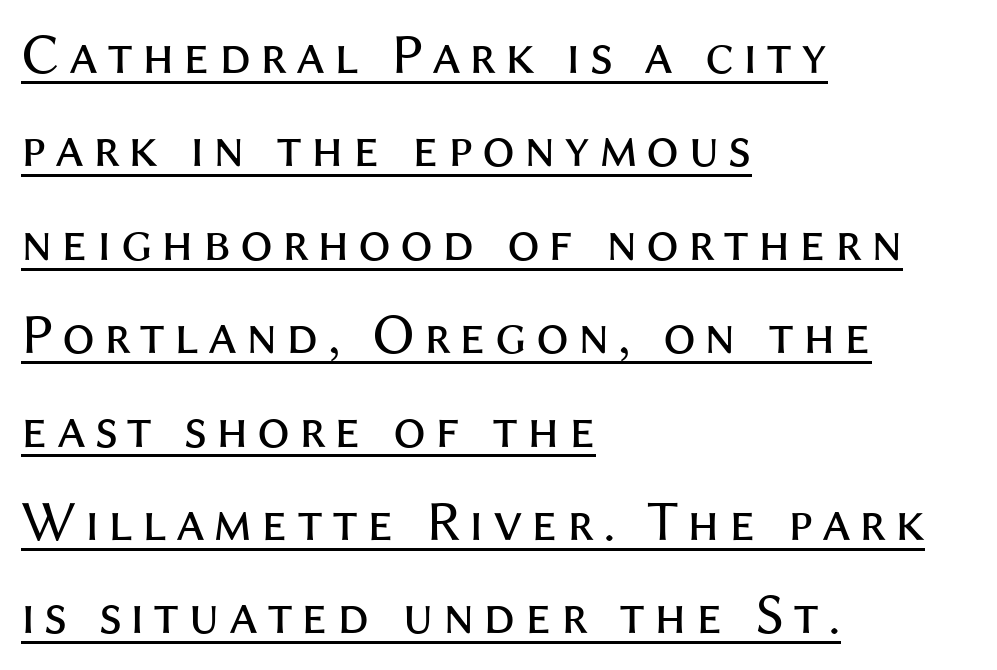
The rendering uses a moderate line-height, typical for paragraphs. To sum up the face: it is a sans, with no serifs. In CSS terms this would be text-align: left. The letters stand upright; this is a roman face. The weight tops out at a normal text grade. The specimen includes a rule beneath the text block's lines.
